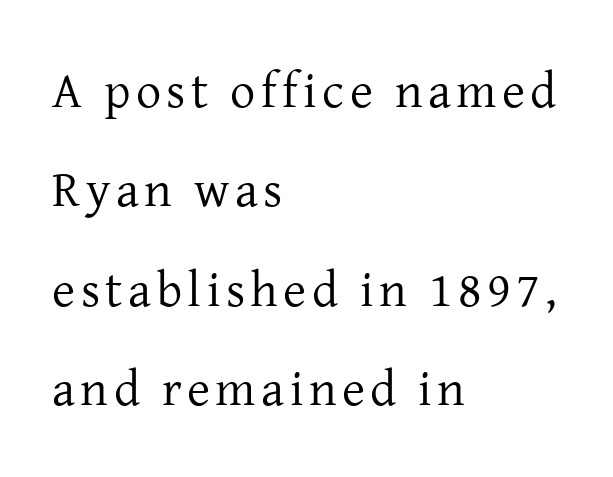
Reading down the column, the eye jumps a long way to each next line. Quick note: not italic, upright. The paragraph shown leans on its left margin. The typesetting does not lean heavy: it is not bold.
